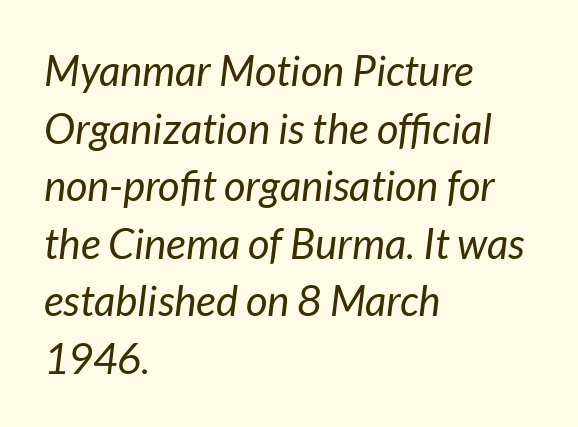
The image shows 42 px regular-weight type, italic (leaning right); set left-aligned, normal line spacing (1.37x), normal letter spacing, not underlined; low stroke contrast and a medium x-height.
